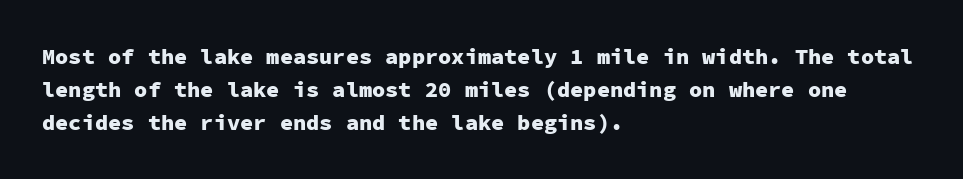
{"italic": "no", "bold": "yes", "underline": "no", "align": "left", "line_spacing": "normal", "line_spacing_ratio": 1.51, "letter_spacing": "normal", "letter_spacing_em": 0.0, "glyph_px": 22}
